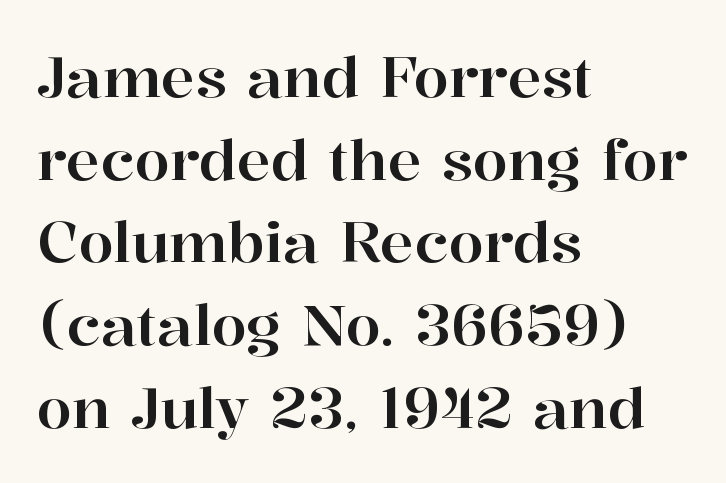
Q: Is the text italic (slanted)? A: No, it is upright.
Q: Is the typeface a serif or a sans-serif typeface? A: Serif.
Q: Is the text underlined? A: No.
Q: How is the paragraph aligned? A: Left-aligned.
Q: Is the spacing between letters normal or unusually wide? A: Normal.
Q: Is the spacing between lines tight, normal or loose? A: Normal.
Q: Width (condensed, normal, or wide)? A: Normal.
Q: Stroke contrast? A: High.
Q: x-height? A: Medium.
Q: Monospaced? A: No.
